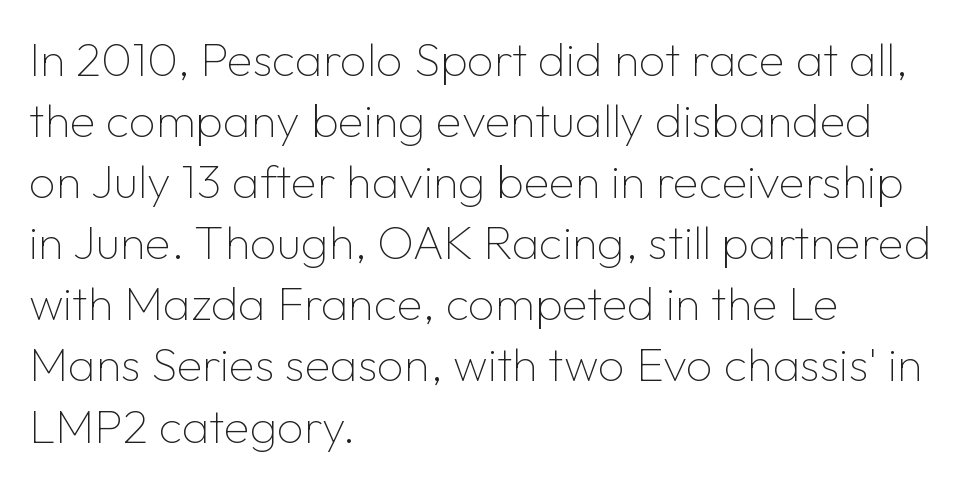
{"serif": "no", "italic": "no", "bold": "no", "weight": "thin", "width": "normal", "stroke_contrast": "low", "x_height": "medium", "monospaced": "no", "underline": "no", "align": "left", "line_spacing": "normal", "line_spacing_ratio": 1.3, "letter_spacing": "normal", "letter_spacing_em": 0.0, "glyph_px": 47}
